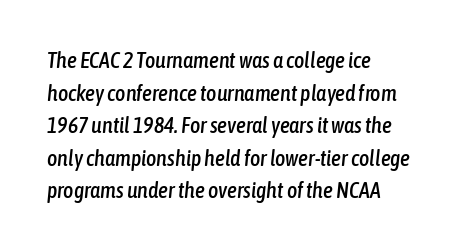
{"italic": "yes", "lean": "right", "slant_degrees": 6, "underline": "no", "align": "left", "line_spacing": "normal", "line_spacing_ratio": 1.48, "letter_spacing": "normal", "letter_spacing_em": 0.0, "glyph_px": 22}
